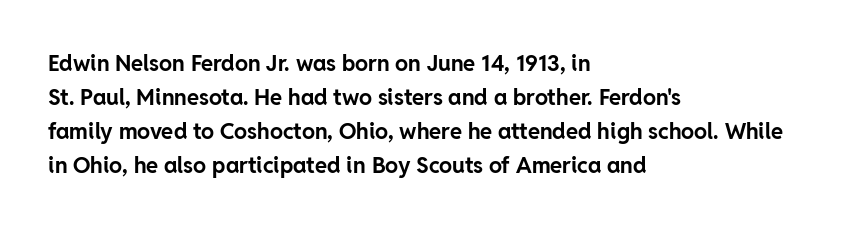
The image shows 22 px bold type, upright; set left-aligned, normal line spacing (1.55x), normal letter spacing, not underlined.
